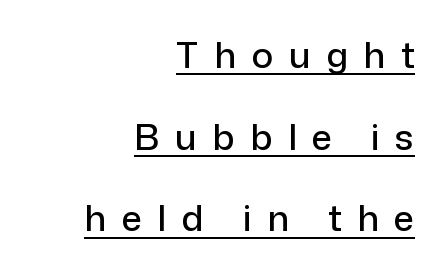
Q: Is the text italic (slanted)? A: No, it is upright.
Q: Is the typeface a serif or a sans-serif typeface? A: Sans-serif.
Q: Is the text underlined? A: Yes.
Q: How is the paragraph aligned? A: Right-aligned.
Q: Is the spacing between letters normal or unusually wide? A: Unusually wide.
Q: Is the spacing between lines tight, normal or loose? A: Loose.
Q: Width (condensed, normal, or wide)? A: Normal.
Q: Stroke contrast? A: Low.
Q: x-height? A: Medium.
Q: Monospaced? A: No.
